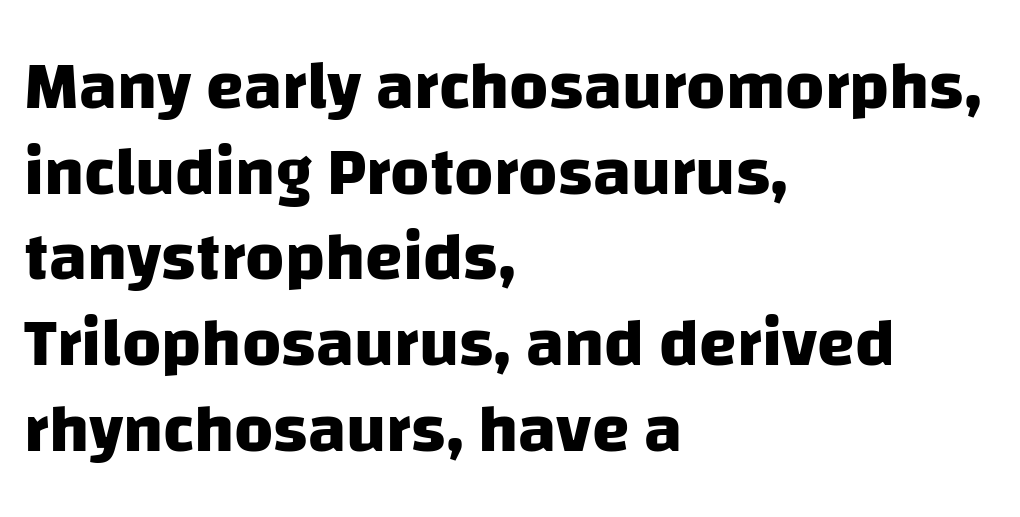
{"serif": "no", "bold": "yes", "weight": "heavy", "width": "normal", "stroke_contrast": "low", "x_height": "large", "monospaced": "no", "underline": "no", "align": "left", "line_spacing": "normal", "line_spacing_ratio": 1.26, "letter_spacing": "normal", "letter_spacing_em": 0.0, "glyph_px": 68}
